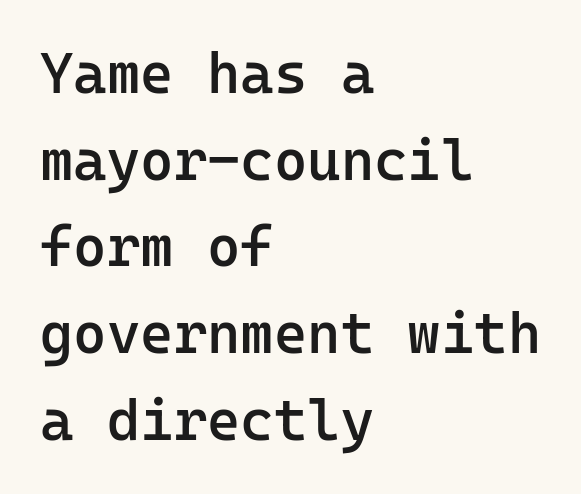
{"serif": "no", "italic": "no", "bold": "semi", "weight": "semibold", "width": "normal", "stroke_contrast": "low", "x_height": "medium", "monospaced": "yes", "underline": "no", "align": "left", "line_spacing": "normal", "line_spacing_ratio": 1.52, "letter_spacing": "normal", "letter_spacing_em": 0.0, "glyph_px": 57}
